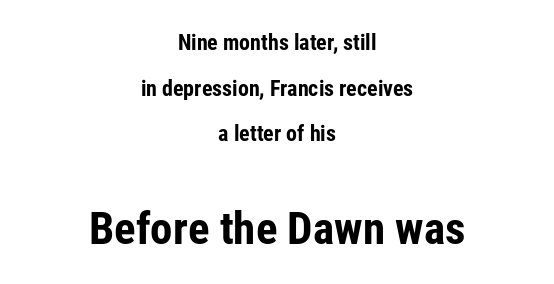
Leading is clearly above the norm, producing a sparse column. Only glyphs here, with clear space below each row. Words appear dense and cohesive because spacing is normal. The later block is typeset at a bigger size than the earlier block. Spacing verdict: proportional, widths tailored to each character. Characters remain perfectly vertical along every line.
